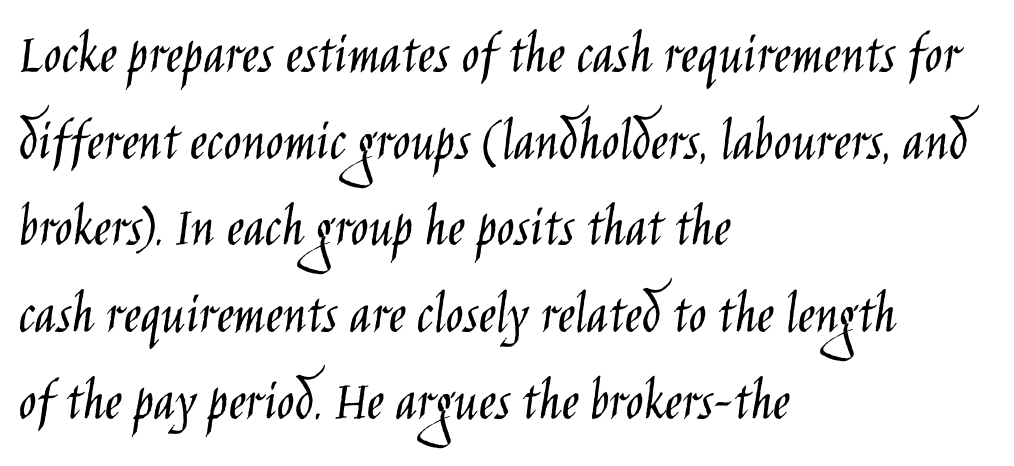
Q: Is the text bold? A: No.
Q: Is the text italic (slanted)? A: Yes.
Q: Is the typeface a serif or a sans-serif typeface? A: Sans-serif.
Q: Is the text underlined? A: No.
Q: How is the paragraph aligned? A: Left-aligned.
Q: Is the spacing between letters normal or unusually wide? A: Normal.
Q: Is the spacing between lines tight, normal or loose? A: Normal.
Q: Width (condensed, normal, or wide)? A: Condensed.
Q: Stroke contrast? A: Low.
Q: x-height? A: Large.
Q: Monospaced? A: No.
